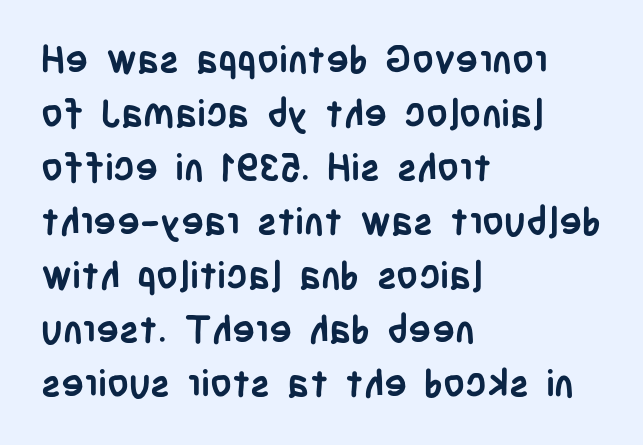
Q: Is the text bold? A: Yes.
Q: Is the text italic (slanted)? A: No, it is upright.
Q: Is the typeface a serif or a sans-serif typeface? A: Sans-serif.
Q: Is the text underlined? A: No.
Q: How is the paragraph aligned? A: Left-aligned.
Q: Is the spacing between letters normal or unusually wide? A: Normal.
Q: Is the spacing between lines tight, normal or loose? A: Normal.
Q: Width (condensed, normal, or wide)? A: Condensed.
Q: Stroke contrast? A: Low.
Q: x-height? A: Large.
Q: Monospaced? A: No.
